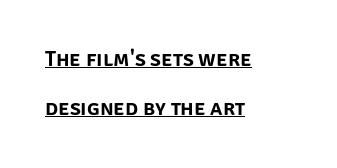
Do the letters lean? They stand straight. How are the letters spaced? Ordinarily, with no added tracking. These lines stack with their left ends in a neat column. Vertically, the passage feels expansive, rows floating well apart.
